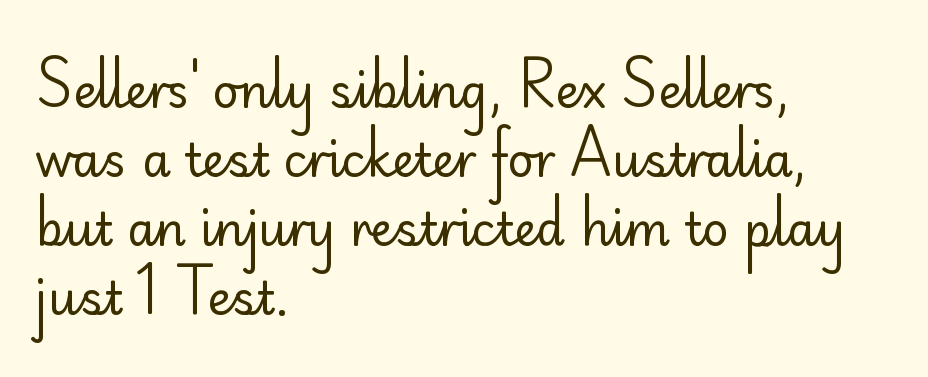
The image shows 46 px regular-weight sans-serif type, upright; set left-aligned, normal line spacing (1.5x), normal letter spacing, not underlined; low stroke contrast and a small x-height.
